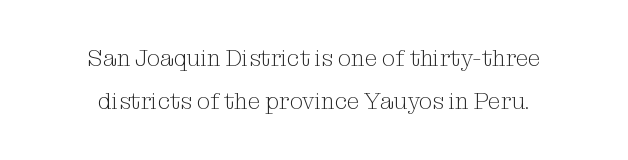
Q: Is the text bold? A: No.
Q: Is the text italic (slanted)? A: No, it is upright.
Q: Is the text underlined? A: No.
Q: How is the paragraph aligned? A: Centered.
Q: Is the spacing between letters normal or unusually wide? A: Normal.
